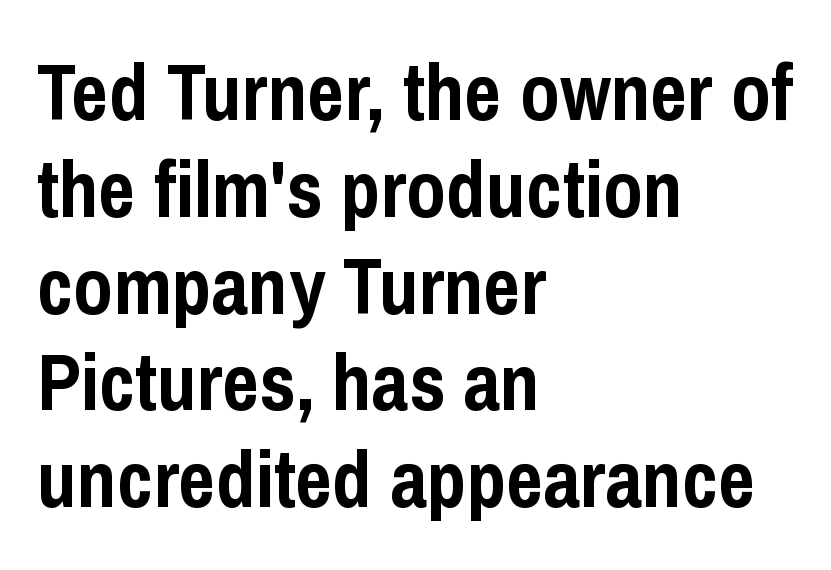
Q: Is the text bold? A: Yes.
Q: Is the text italic (slanted)? A: No, it is upright.
Q: Is the typeface a serif or a sans-serif typeface? A: Sans-serif.
Q: Is the text underlined? A: No.
Q: How is the paragraph aligned? A: Left-aligned.
Q: Is the spacing between letters normal or unusually wide? A: Normal.
Q: Width (condensed, normal, or wide)? A: Condensed.
Q: Stroke contrast? A: Low.
Q: x-height? A: Medium.
Q: Monospaced? A: No.
